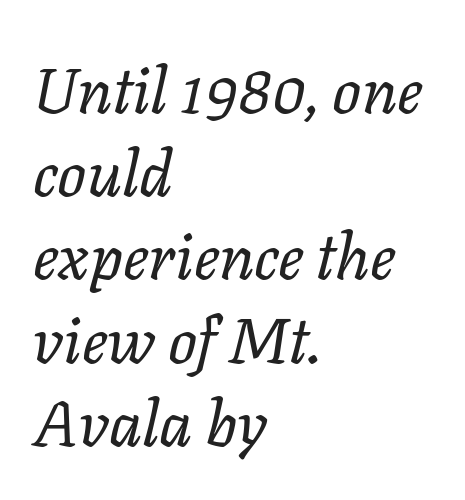
The image shows 64 px regular-weight type, italic (leaning right); set left-aligned, normal line spacing (1.3x), normal letter spacing, not underlined; low stroke contrast and a medium x-height.
